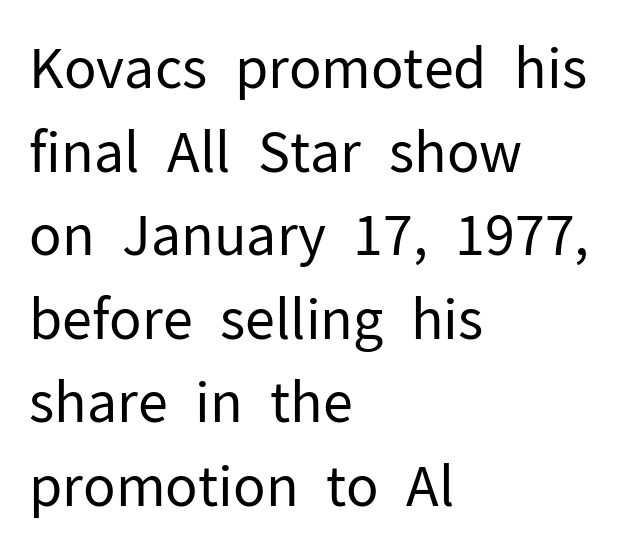
The image shows 55 px regular-weight sans-serif type, upright; set left-aligned, normal line spacing (1.52x), normal letter spacing, not underlined; low stroke contrast and a medium x-height.
